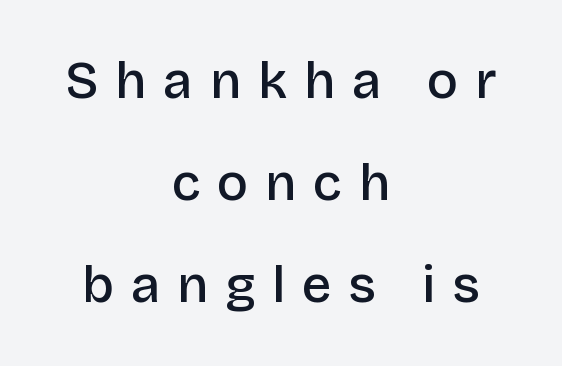
Q: Is the text bold? A: Semi-bold.
Q: Is the text italic (slanted)? A: No, it is upright.
Q: Is the typeface a serif or a sans-serif typeface? A: Sans-serif.
Q: Is the text underlined? A: No.
Q: How is the paragraph aligned? A: Centered.
Q: Is the spacing between letters normal or unusually wide? A: Unusually wide.
Q: Is the spacing between lines tight, normal or loose? A: Loose.
Q: Width (condensed, normal, or wide)? A: Normal.
Q: Stroke contrast? A: Low.
Q: x-height? A: Large.
Q: Monospaced? A: No.
